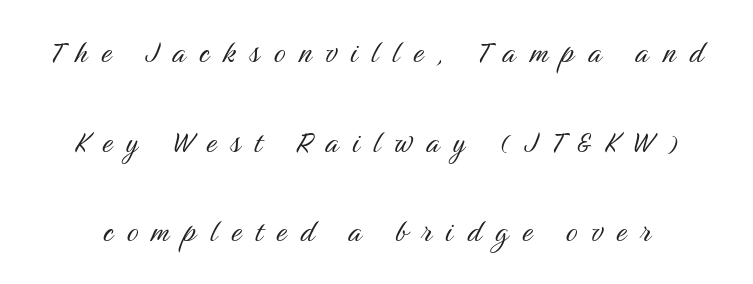
The image shows 36 px light, condensed sans-serif type; set loose line spacing (2.49x), unusually wide letter spacing (+0.39 em), not underlined; medium stroke contrast and a medium x-height.
